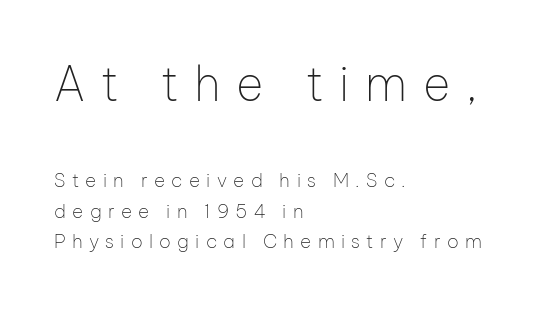
The image shows 47 px thin sans-serif type, upright; set left-aligned, normal line spacing (1.62x), unusually wide letter spacing (+0.33 em), not underlined; the first (top) block is 2.47x larger; low stroke contrast and a medium x-height.
